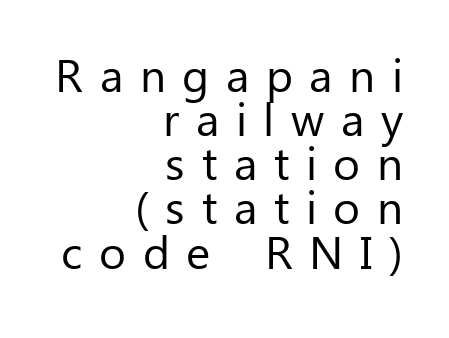
Q: Is the text bold? A: No.
Q: Is the text italic (slanted)? A: No, it is upright.
Q: Is the typeface a serif or a sans-serif typeface? A: Sans-serif.
Q: Is the text underlined? A: No.
Q: How is the paragraph aligned? A: Right-aligned.
Q: Is the spacing between letters normal or unusually wide? A: Unusually wide.
Q: Is the spacing between lines tight, normal or loose? A: Tight.
Q: Width (condensed, normal, or wide)? A: Normal.
Q: Stroke contrast? A: Low.
Q: x-height? A: Medium.
Q: Monospaced? A: No.
